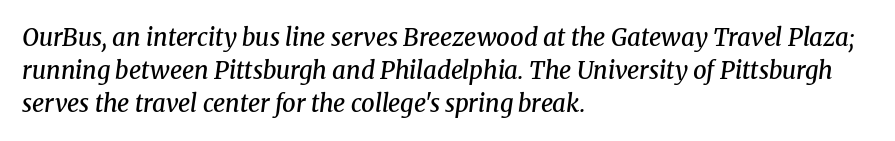
The image shows 24 px text type, italic (leaning right); set left-aligned, normal line spacing (1.37x), normal letter spacing, not underlined.
